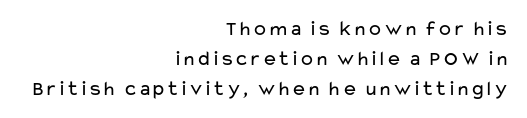
The image shows 21 px text type, upright; set right-aligned, normal line spacing (1.42x), normal letter spacing, not underlined.
